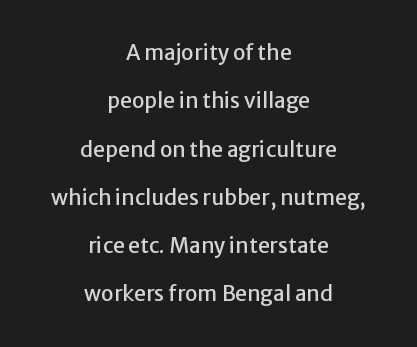
Q: Is the text italic (slanted)? A: No, it is upright.
Q: Is the text underlined? A: No.
Q: How is the paragraph aligned? A: Centered.
Q: Is the spacing between letters normal or unusually wide? A: Normal.
Q: Is the spacing between lines tight, normal or loose? A: Loose.
